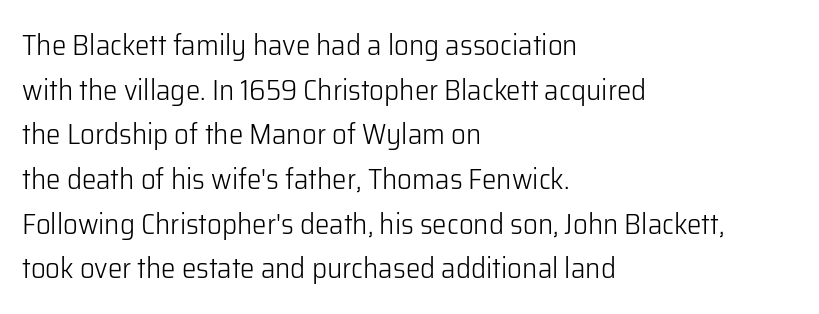
Q: Is the text bold? A: No.
Q: Is the text italic (slanted)? A: No, it is upright.
Q: Is the typeface a serif or a sans-serif typeface? A: Sans-serif.
Q: Is the text underlined? A: No.
Q: How is the paragraph aligned? A: Left-aligned.
Q: Is the spacing between letters normal or unusually wide? A: Normal.
Q: Is the spacing between lines tight, normal or loose? A: Normal.
Q: Width (condensed, normal, or wide)? A: Normal.
Q: Stroke contrast? A: Low.
Q: x-height? A: Medium.
Q: Monospaced? A: No.
